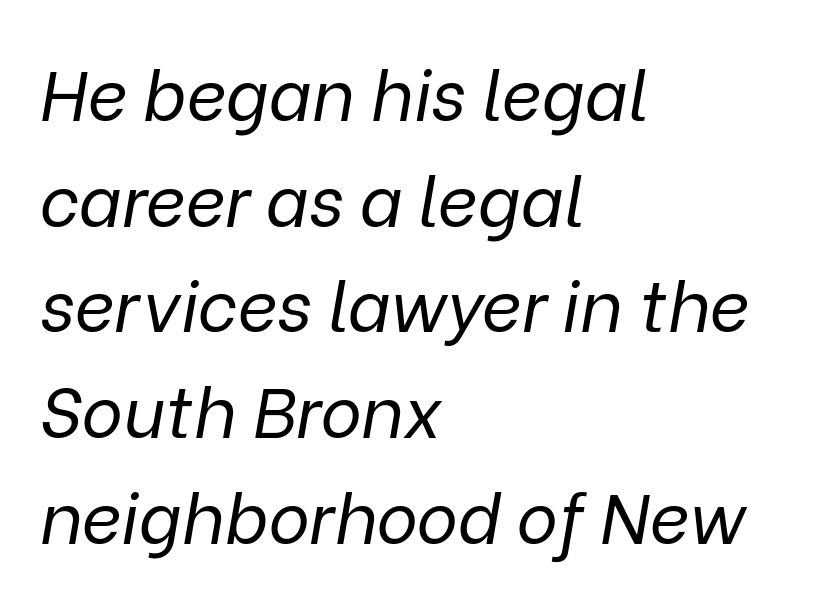
Q: Is the text bold? A: No.
Q: Is the text italic (slanted)? A: Yes, it leans right by about 9 degrees.
Q: Is the text underlined? A: No.
Q: How is the paragraph aligned? A: Left-aligned.
Q: Is the spacing between letters normal or unusually wide? A: Normal.
Q: Is the spacing between lines tight, normal or loose? A: Normal.
Q: Width (condensed, normal, or wide)? A: Normal.
Q: Stroke contrast? A: Low.
Q: x-height? A: Medium.
Q: Monospaced? A: No.
